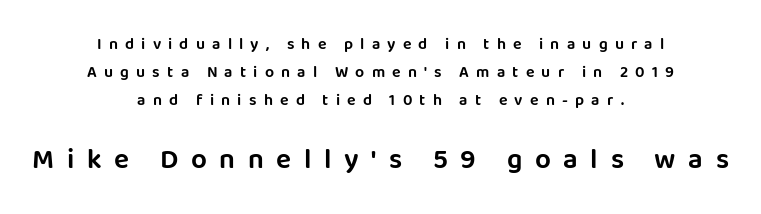
{"serif": "no", "italic": "no", "width": "normal", "stroke_contrast": "low", "x_height": "large", "monospaced": "no", "underline": "no", "align": "center", "line_spacing_ratio": 1.74, "letter_spacing": "wide", "letter_spacing_em": 0.45, "larger_block": "second", "size_ratio": 1.75, "glyph_px": 28}
